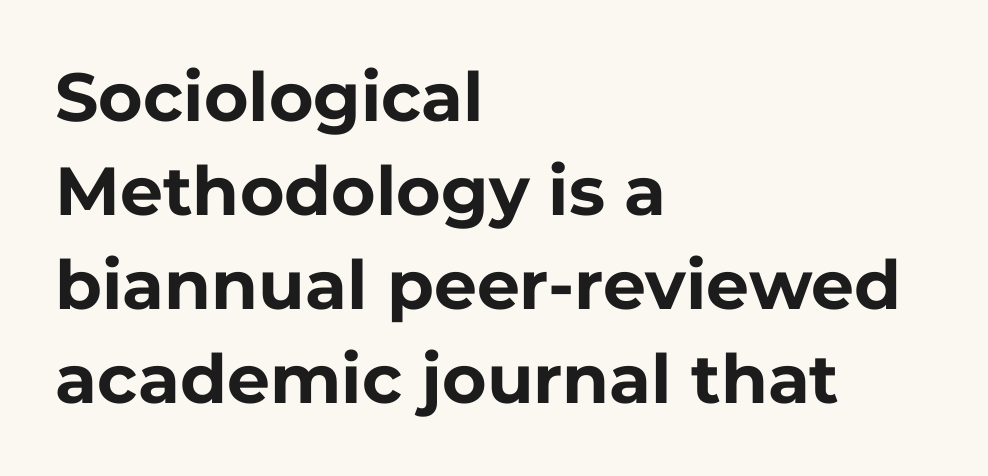
The image shows 68 px bold sans-serif type, upright; set left-aligned, normal line spacing (1.38x), normal letter spacing, not underlined; low stroke contrast and a medium x-height.
